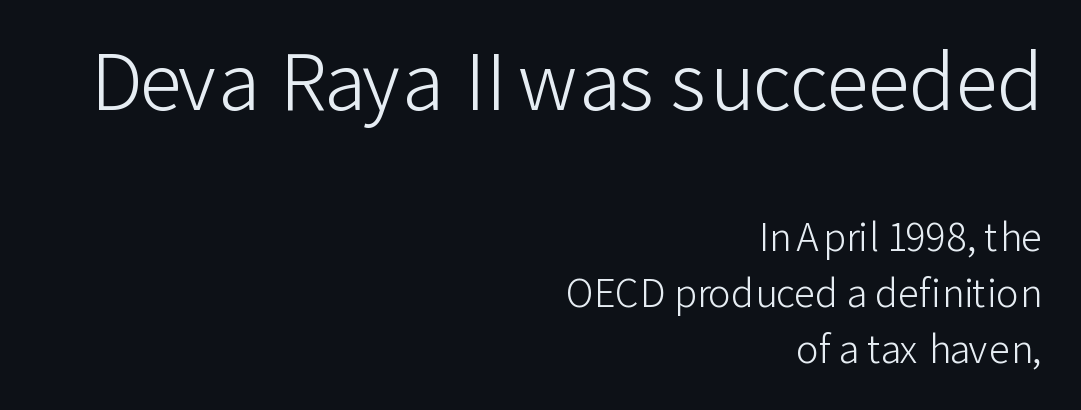
Weight: in the light-to-regular range. One glance says typical: line gaps are just what's usual. Vertical strokes here are truly vertical. A typesetter would call this proportional, since set widths differ per character. The horizontal fit of the characters is conventional and even. Observe the absence of serifs on each vertical stroke in this sample.
